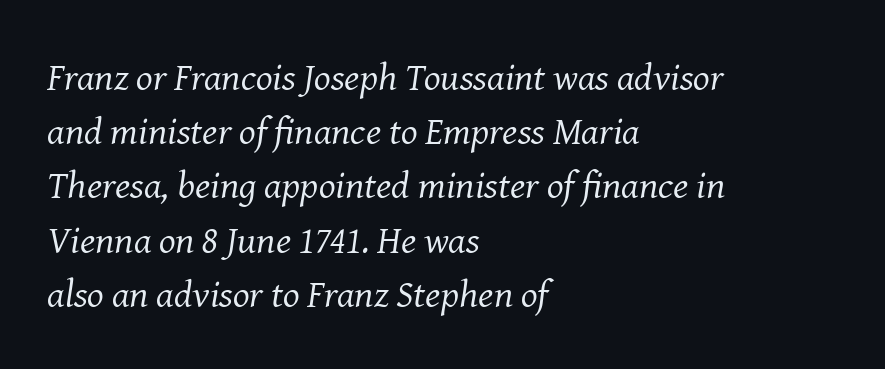
Q: Is the text bold? A: No.
Q: Is the text italic (slanted)? A: Yes, it leans right by about 8 degrees.
Q: Is the typeface a serif or a sans-serif typeface? A: Serif.
Q: Is the text underlined? A: No.
Q: How is the paragraph aligned? A: Left-aligned.
Q: Is the spacing between letters normal or unusually wide? A: Normal.
Q: Is the spacing between lines tight, normal or loose? A: Normal.
Q: Width (condensed, normal, or wide)? A: Normal.
Q: Stroke contrast? A: Medium.
Q: x-height? A: Medium.
Q: Monospaced? A: No.
